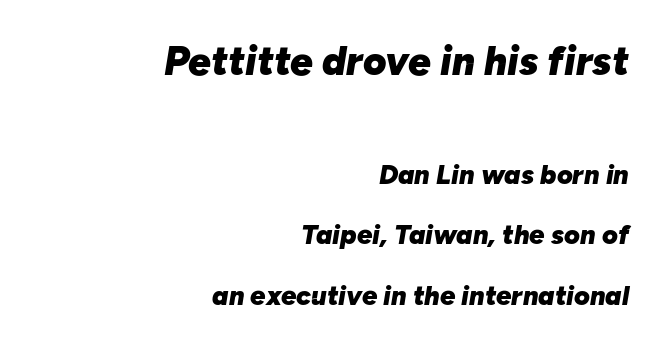
{"italic": "yes", "lean": "right", "slant_degrees": 10, "bold": "yes", "weight": "heavy", "width": "normal", "stroke_contrast": "low", "x_height": "medium", "monospaced": "no", "underline": "no", "align": "right", "line_spacing": "loose", "line_spacing_ratio": 2.23, "letter_spacing": "normal", "letter_spacing_em": 0.0, "larger_block": "first", "size_ratio": 1.48, "glyph_px": 40}
